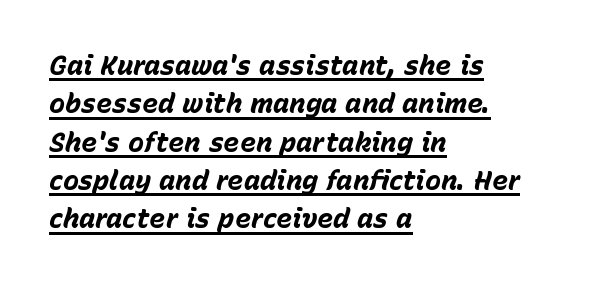
Whoever set this chose a conventional vertical rhythm. Notice how a bar underscores the lettering throughout. This rendering leaves character spacing at its baseline value. Strokes here are thick enough to call this a true bold.
